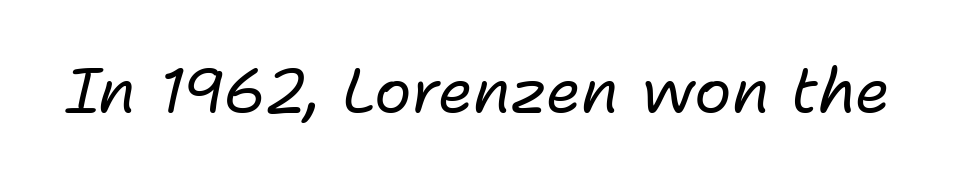
Yep, that's italic — everything's leaning. No word sits above an underline. Varying glyph widths throughout — classic text-font behaviour. Nobody touched the tracking dial on this one. The strokes are not fattened; the text isn't bold.
